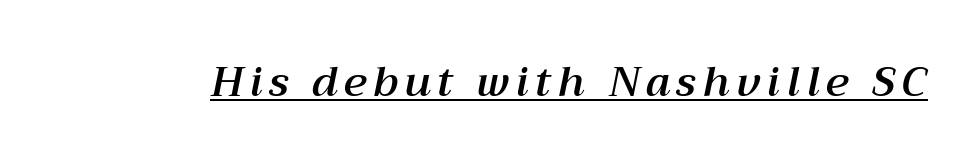
The image shows 41 px text type, italic (leaning right); set underlined; medium stroke contrast and a medium x-height.
